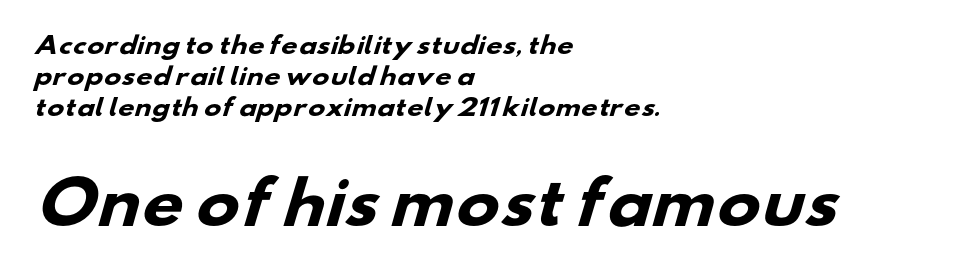
The image shows 58 px heavy, wide sans-serif type; set left-aligned, normal line spacing (1.34x), normal letter spacing, not underlined; the second (bottom) block is 2.52x larger; low stroke contrast and a small x-height.
